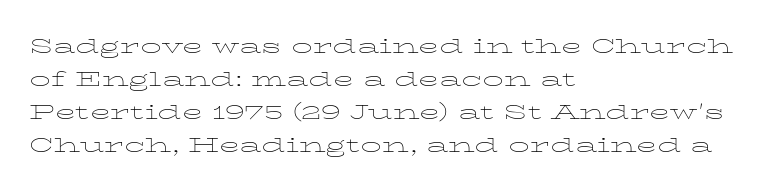
The image shows 21 px text type, upright; set left-aligned, normal line spacing (1.57x), normal letter spacing, not underlined.
